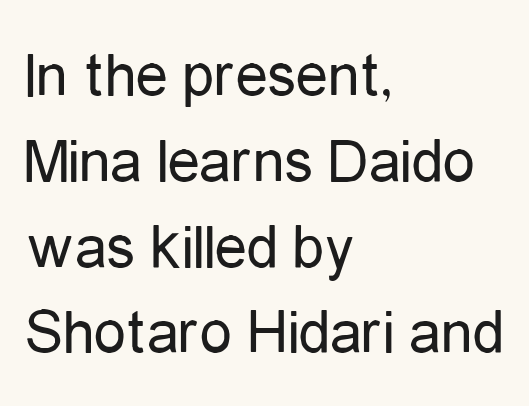
The image shows 64 px regular-weight, condensed sans-serif type, upright; set left-aligned, normal line spacing (1.34x), normal letter spacing, not underlined; low stroke contrast and a medium x-height.
